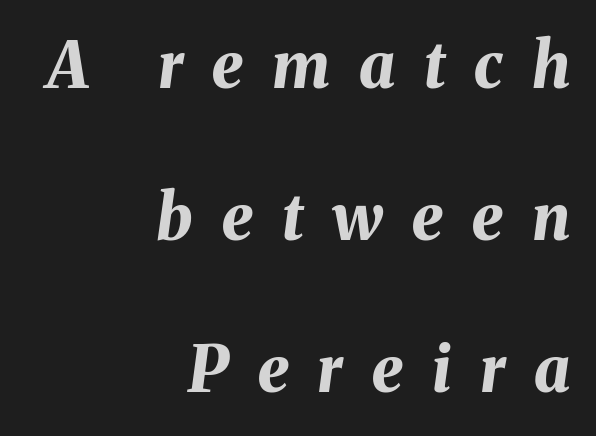
Q: Is the text bold? A: Yes.
Q: Is the text italic (slanted)? A: Yes, it leans right by about 8 degrees.
Q: Is the text underlined? A: No.
Q: How is the paragraph aligned? A: Right-aligned.
Q: Is the spacing between letters normal or unusually wide? A: Unusually wide.
Q: Is the spacing between lines tight, normal or loose? A: Loose.
Q: Width (condensed, normal, or wide)? A: Normal.
Q: Stroke contrast? A: Medium.
Q: x-height? A: Medium.
Q: Monospaced? A: No.
